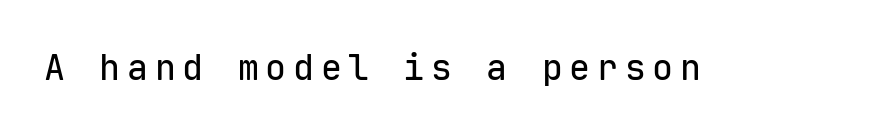
Is this a fixed-width face? Yes — each glyph sits in an identical cell. Font category for this specimen: sans-serif. Quick note: not italic, upright. Check under the words: just untouched page.
